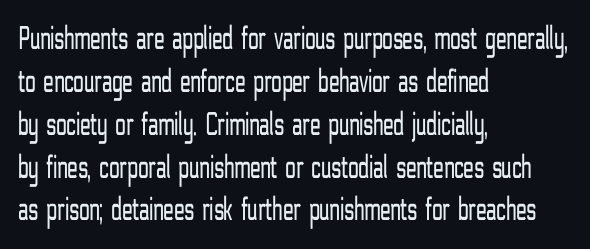
{"serif": "no", "italic": "no", "bold": "no", "weight": "light", "width": "condensed", "stroke_contrast": "low", "x_height": "medium", "monospaced": "no", "underline": "no", "align": "left", "line_spacing": "normal", "line_spacing_ratio": 1.26, "letter_spacing": "normal", "letter_spacing_em": 0.0, "glyph_px": 34}
